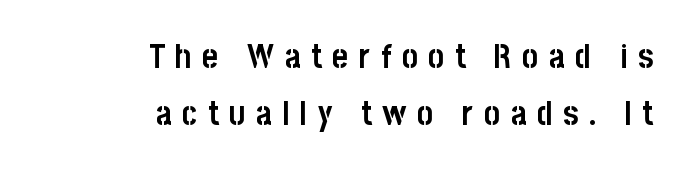
{"serif": "no", "italic": "no", "bold": "yes", "weight": "semibold", "width": "condensed", "stroke_contrast": "low", "x_height": "large", "monospaced": "no", "underline": "no", "align": "right", "line_spacing": "normal", "line_spacing_ratio": 1.67, "letter_spacing": "wide", "letter_spacing_em": 0.31, "glyph_px": 34}
